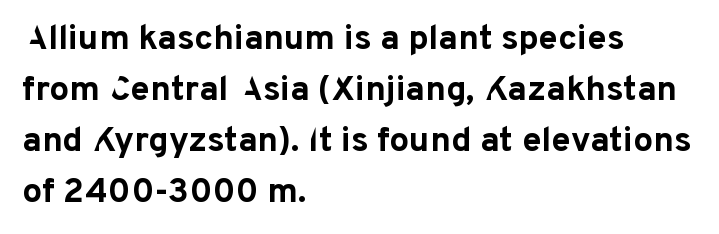
The image shows 35 px bold sans-serif type, upright; set left-aligned, normal line spacing (1.46x), normal letter spacing, not underlined; low stroke contrast and a medium x-height.
